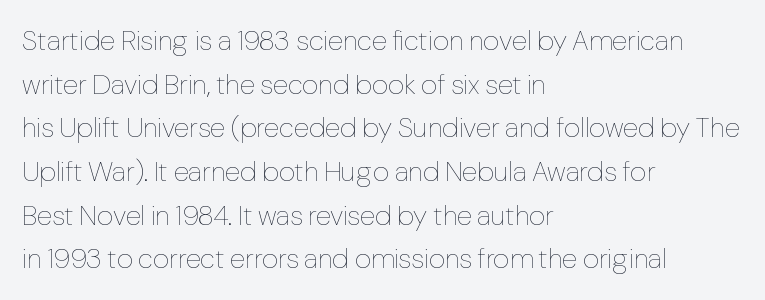
Q: Is the text bold? A: No.
Q: Is the text italic (slanted)? A: No, it is upright.
Q: Is the text underlined? A: No.
Q: How is the paragraph aligned? A: Left-aligned.
Q: Is the spacing between letters normal or unusually wide? A: Normal.
Q: Is the spacing between lines tight, normal or loose? A: Normal.
Q: Width (condensed, normal, or wide)? A: Normal.
Q: Stroke contrast? A: Low.
Q: x-height? A: Medium.
Q: Monospaced? A: No.
